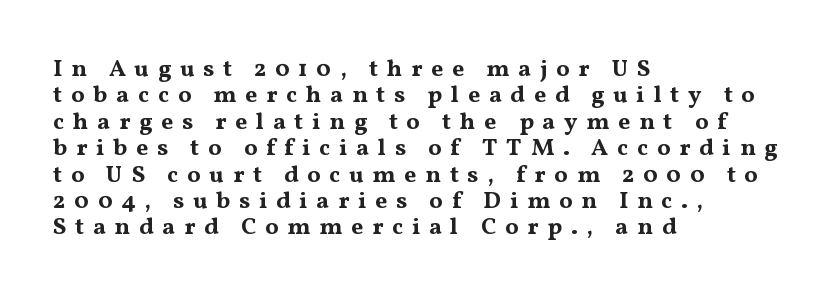
{"italic": "no", "bold": "yes", "underline": "no", "align": "left", "line_spacing": "tight", "line_spacing_ratio": 1.1, "letter_spacing": "wide", "letter_spacing_em": 0.36, "glyph_px": 24}
